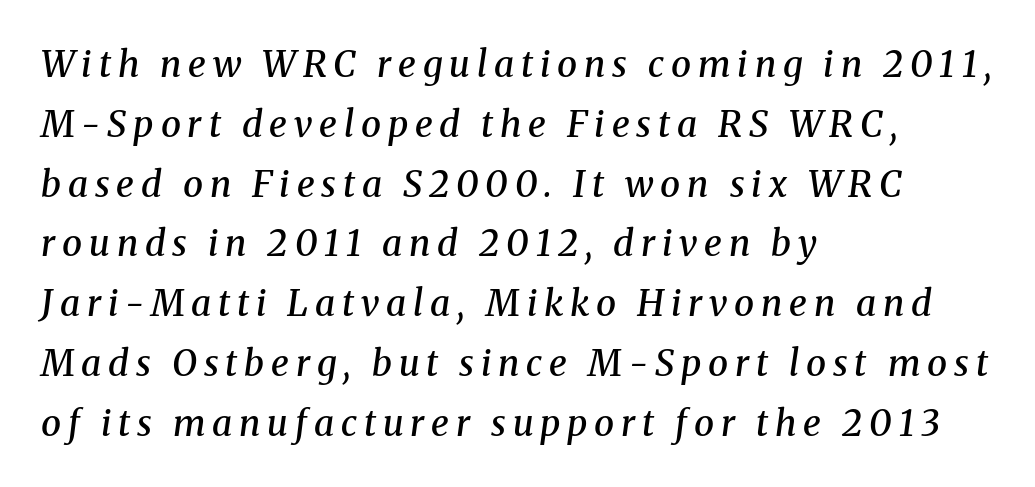
Q: Is the text bold? A: Semi-bold.
Q: Is the text italic (slanted)? A: Yes, it leans right by about 8 degrees.
Q: Is the typeface a serif or a sans-serif typeface? A: Serif.
Q: Is the text underlined? A: No.
Q: How is the paragraph aligned? A: Left-aligned.
Q: Is the spacing between lines tight, normal or loose? A: Normal.
Q: Width (condensed, normal, or wide)? A: Normal.
Q: Stroke contrast? A: Medium.
Q: x-height? A: Medium.
Q: Monospaced? A: No.
